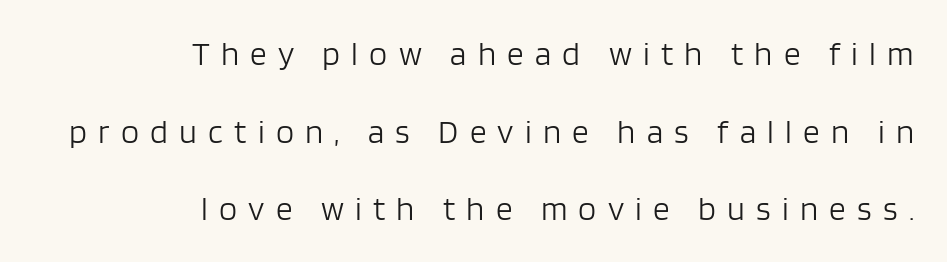
Q: Is the text bold? A: No.
Q: Is the text italic (slanted)? A: No, it is upright.
Q: Is the typeface a serif or a sans-serif typeface? A: Sans-serif.
Q: Is the text underlined? A: No.
Q: How is the paragraph aligned? A: Right-aligned.
Q: Is the spacing between letters normal or unusually wide? A: Unusually wide.
Q: Is the spacing between lines tight, normal or loose? A: Loose.
Q: Width (condensed, normal, or wide)? A: Normal.
Q: Stroke contrast? A: Low.
Q: x-height? A: Large.
Q: Monospaced? A: No.
